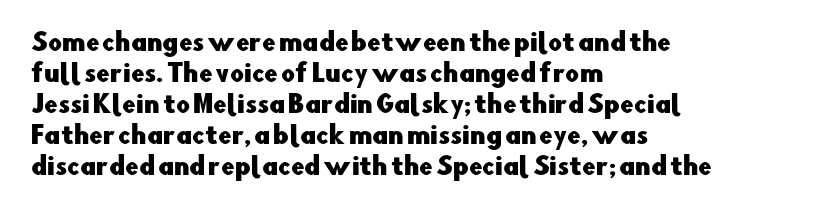
The rag falls on the right side of this text block. How would I describe the line gaps? Plain and ordinary. Ordinary non-slanted type is in use. The gaps between neighbouring characters are ordinary and unremarkable.
